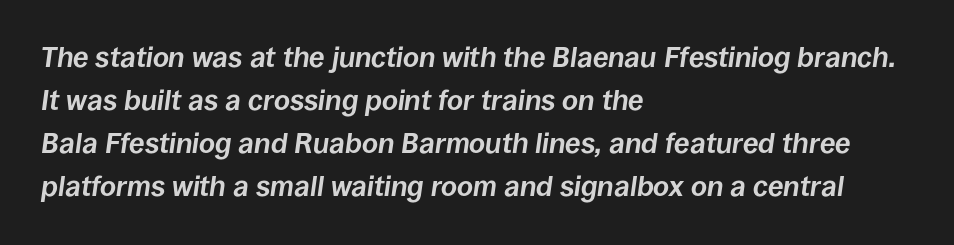
Q: Is the text bold? A: Yes.
Q: Is the text italic (slanted)? A: Yes, it leans right by about 8 degrees.
Q: Is the text underlined? A: No.
Q: How is the paragraph aligned? A: Left-aligned.
Q: Is the spacing between letters normal or unusually wide? A: Normal.
Q: Is the spacing between lines tight, normal or loose? A: Normal.
Q: Width (condensed, normal, or wide)? A: Normal.
Q: Stroke contrast? A: Low.
Q: x-height? A: Large.
Q: Monospaced? A: No.
